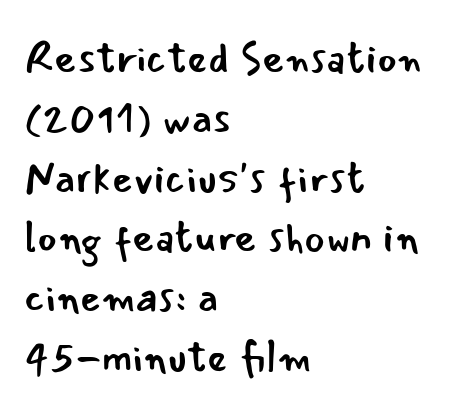
{"serif": "no", "italic": "no", "bold": "no", "weight": "regular", "width": "normal", "stroke_contrast": "low", "x_height": "small", "monospaced": "no", "underline": "no", "align": "left", "line_spacing": "normal", "line_spacing_ratio": 1.39, "letter_spacing": "normal", "letter_spacing_em": 0.0, "glyph_px": 43}
